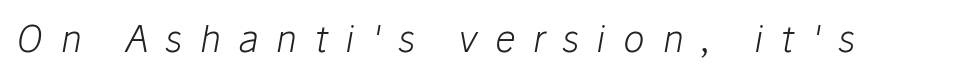
{"italic": "yes", "lean": "right", "slant_degrees": 10, "bold": "no", "weight": "light", "width": "normal", "stroke_contrast": "low", "x_height": "medium", "monospaced": "no", "underline": "no", "letter_spacing": "wide", "letter_spacing_em": 0.49, "glyph_px": 36}
